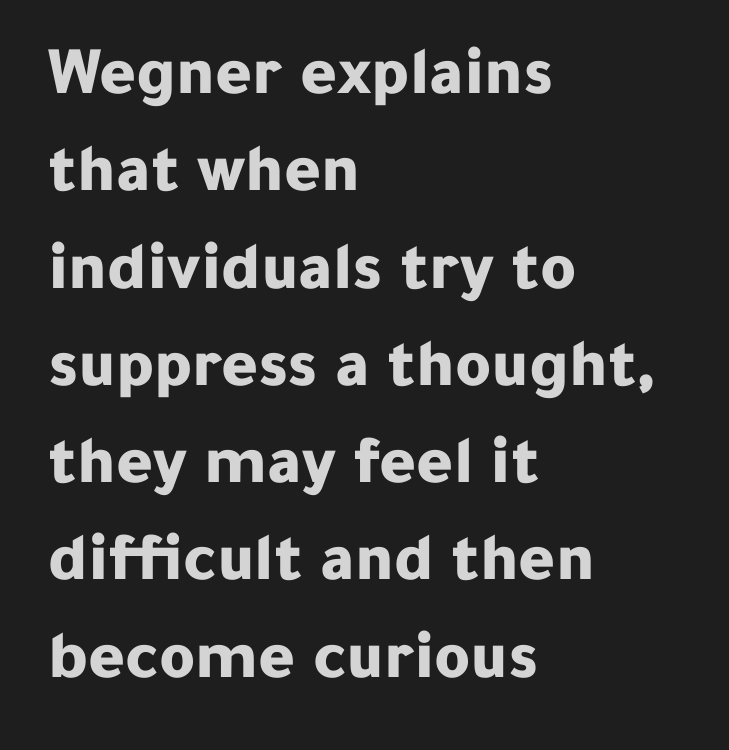
Q: Is the text bold? A: Yes.
Q: Is the text italic (slanted)? A: No, it is upright.
Q: Is the typeface a serif or a sans-serif typeface? A: Sans-serif.
Q: Is the text underlined? A: No.
Q: How is the paragraph aligned? A: Left-aligned.
Q: Is the spacing between letters normal or unusually wide? A: Normal.
Q: Is the spacing between lines tight, normal or loose? A: Normal.
Q: Width (condensed, normal, or wide)? A: Normal.
Q: Stroke contrast? A: Low.
Q: x-height? A: Medium.
Q: Monospaced? A: No.
